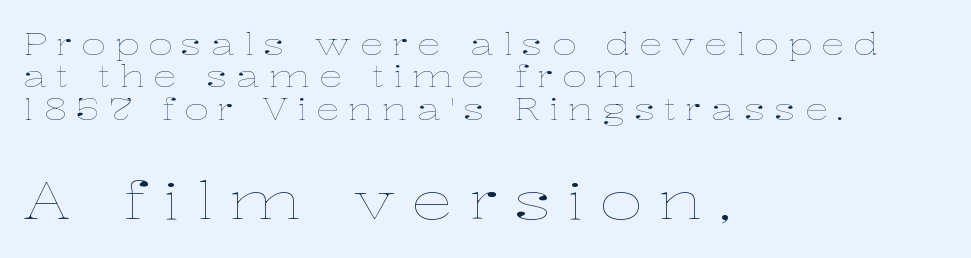
{"italic": "no", "bold": "no", "weight": "thin", "width": "wide", "stroke_contrast": "low", "x_height": "medium", "monospaced": "no", "underline": "no", "align": "left", "line_spacing": "tight", "line_spacing_ratio": 1.08, "letter_spacing": "wide", "letter_spacing_em": 0.29, "larger_block": "second", "size_ratio": 1.77, "glyph_px": 53}
